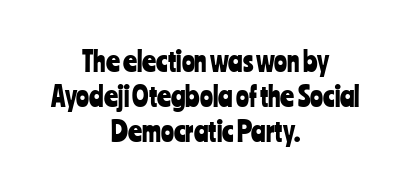
{"italic": "no", "underline": "no", "align": "center", "line_spacing": "normal", "line_spacing_ratio": 1.3, "letter_spacing": "normal", "letter_spacing_em": 0.0, "glyph_px": 27}
